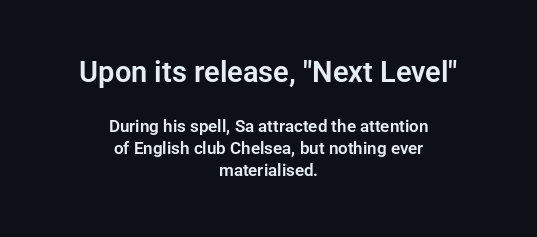
{"serif": "no", "italic": "no", "width": "normal", "stroke_contrast": "low", "x_height": "medium", "monospaced": "no", "underline": "no", "align": "center", "line_spacing": "normal", "line_spacing_ratio": 1.3, "letter_spacing": "normal", "letter_spacing_em": 0.0, "larger_block": "first", "size_ratio": 1.71, "glyph_px": 29}
